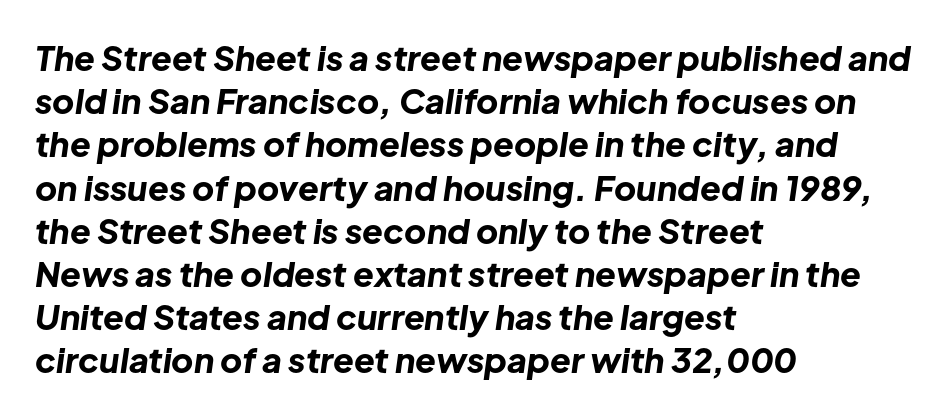
The face used here has the dense, thick strokes of a bold. Teacher's note: observe the even left margin — that is flush-left alignment. Clear beneath every line of the passage. Here the designer chose a conventional face with non-uniform glyph widths. Italic: yes, the glyphs are oblique. The rendering keeps characters at their native spacing.
